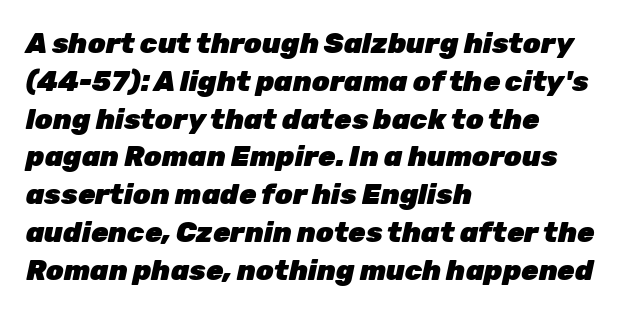
Q: Is the text bold? A: Yes.
Q: Is the text italic (slanted)? A: Yes, it leans right by about 12 degrees.
Q: Is the text underlined? A: No.
Q: How is the paragraph aligned? A: Left-aligned.
Q: Is the spacing between letters normal or unusually wide? A: Normal.
Q: Is the spacing between lines tight, normal or loose? A: Normal.
Q: Width (condensed, normal, or wide)? A: Normal.
Q: Stroke contrast? A: Low.
Q: x-height? A: Medium.
Q: Monospaced? A: No.
